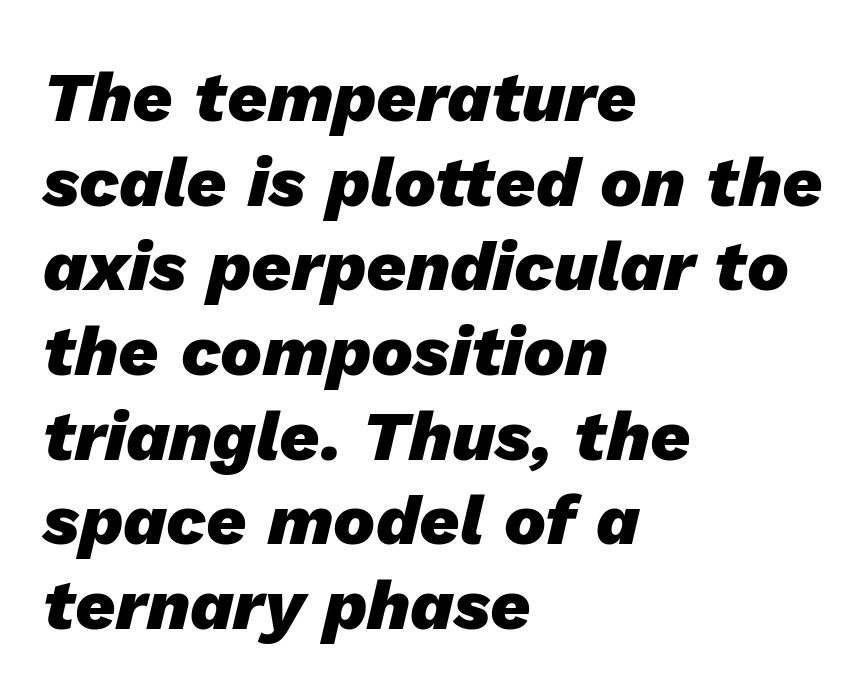
The zone under the glyphs is completely vacant. The text block is weighted toward the left margin, trailing off unevenly rightward. The characters look thick and weighty, a clear bold. This rendering leaves character spacing at its baseline value.
